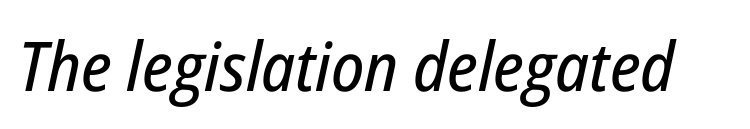
Between one letter and the next there's only the usual sliver of space. The specimen omits any rule beneath the text block's lines. The lettering tilts uniformly, giving the passage an italic look. A typesetter would call this proportional, since set widths differ per character.
